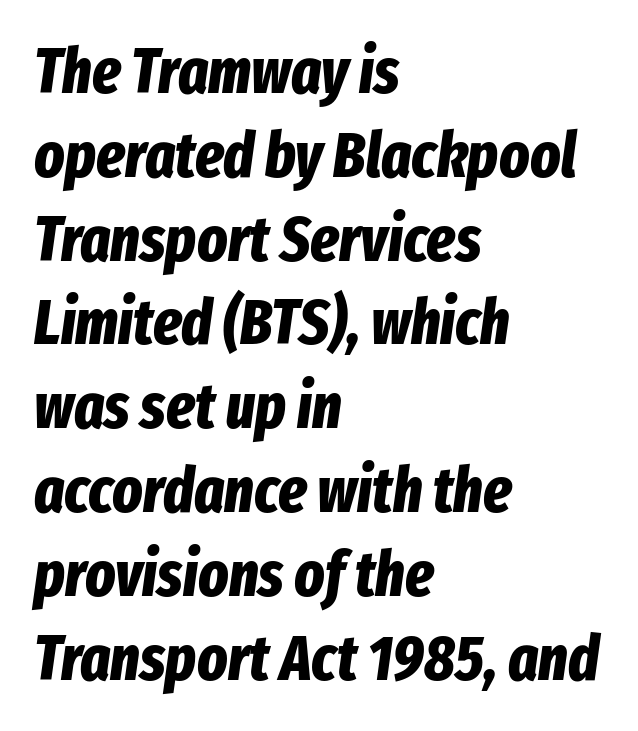
{"italic": "yes", "lean": "right", "slant_degrees": 8, "bold": "yes", "weight": "bold", "width": "condensed", "stroke_contrast": "low", "x_height": "medium", "monospaced": "no", "underline": "no", "align": "left", "line_spacing": "normal", "line_spacing_ratio": 1.33, "letter_spacing": "normal", "letter_spacing_em": 0.0, "glyph_px": 63}
